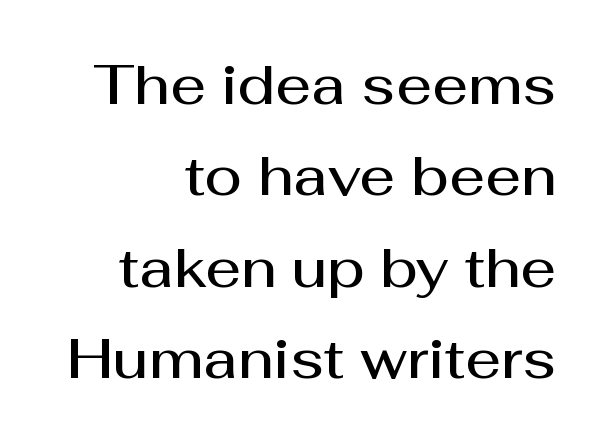
The image shows 56 px semibold sans-serif type, upright; set right-aligned, normal line spacing (1.63x), normal letter spacing, not underlined; medium stroke contrast and a medium x-height.
